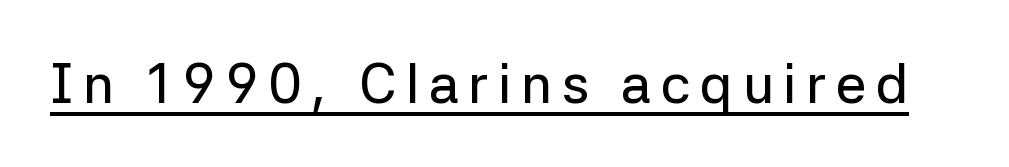
{"serif": "no", "italic": "no", "width": "normal", "stroke_contrast": "low", "x_height": "medium", "monospaced": "no", "underline": "yes", "glyph_px": 55}
